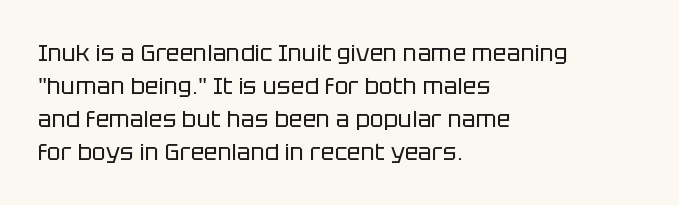
Q: Is the text bold? A: No.
Q: Is the text italic (slanted)? A: No, it is upright.
Q: Is the text underlined? A: No.
Q: How is the paragraph aligned? A: Left-aligned.
Q: Is the spacing between letters normal or unusually wide? A: Normal.
Q: Is the spacing between lines tight, normal or loose? A: Normal.
